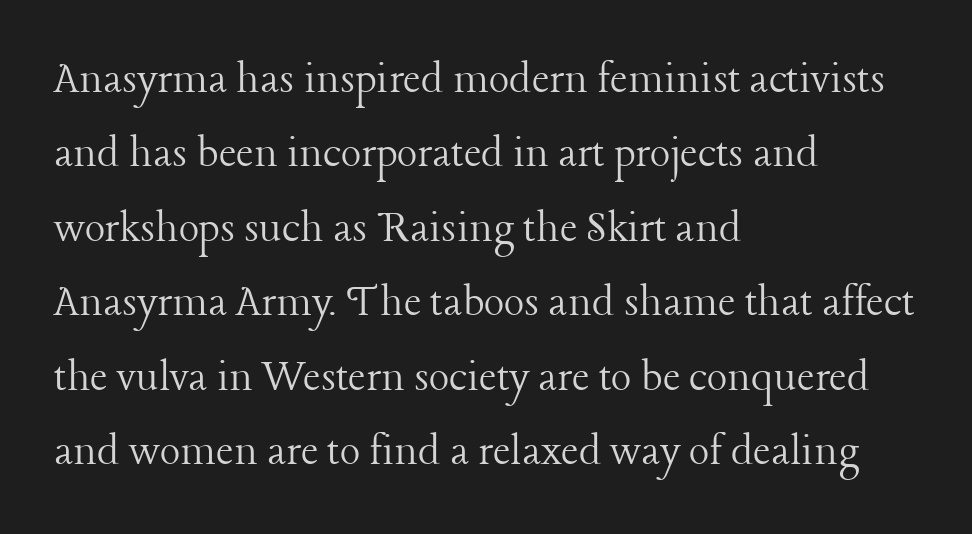
{"serif": "yes", "italic": "no", "bold": "no", "weight": "light", "width": "normal", "stroke_contrast": "low", "x_height": "medium", "monospaced": "no", "underline": "no", "align": "left", "line_spacing": "normal", "line_spacing_ratio": 1.55, "letter_spacing": "normal", "letter_spacing_em": 0.0, "glyph_px": 48}
